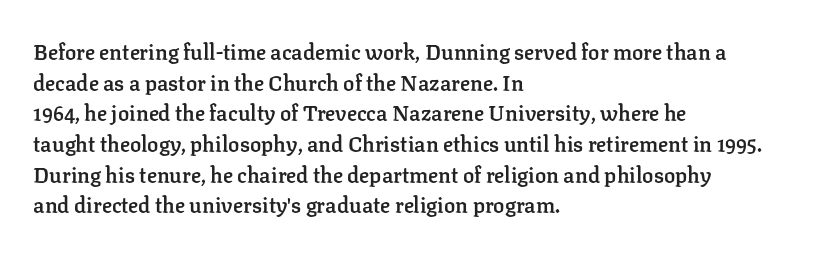
Look at the tracking — it's just the regular setting, nothing added. Normally led — the rows are evenly, conventionally spaced. The paragraph has a hard left edge and a soft right edge. Notice how the stems are strictly vertical — no italics here.
